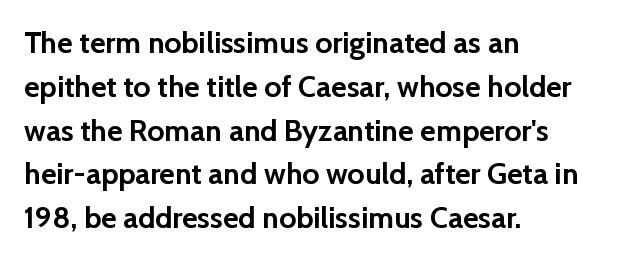
{"serif": "no", "italic": "no", "bold": "yes", "weight": "semibold", "width": "normal", "stroke_contrast": "low", "x_height": "medium", "monospaced": "no", "underline": "no", "align": "left", "line_spacing": "normal", "line_spacing_ratio": 1.46, "letter_spacing": "normal", "letter_spacing_em": 0.0, "glyph_px": 30}
